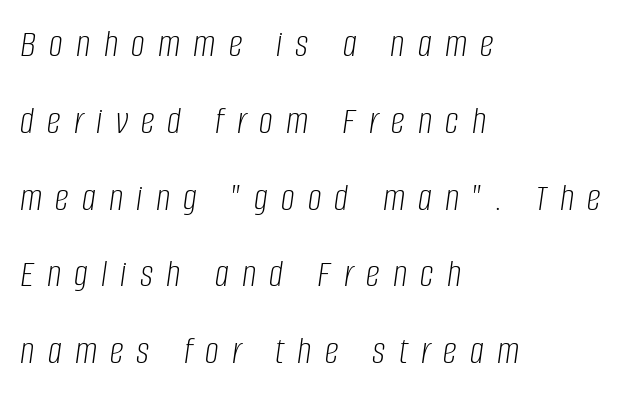
Q: Is the text bold? A: No.
Q: Is the text italic (slanted)? A: Yes, it leans right by about 8 degrees.
Q: Is the text underlined? A: No.
Q: How is the paragraph aligned? A: Left-aligned.
Q: Is the spacing between letters normal or unusually wide? A: Unusually wide.
Q: Is the spacing between lines tight, normal or loose? A: Loose.
Q: Width (condensed, normal, or wide)? A: Condensed.
Q: Stroke contrast? A: Low.
Q: x-height? A: Large.
Q: Monospaced? A: No.
